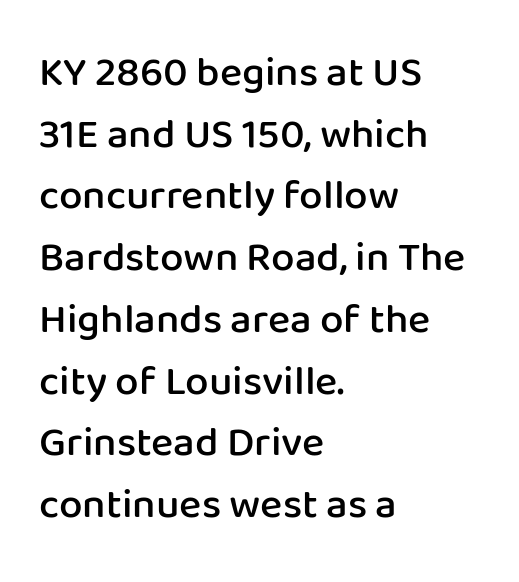
{"serif": "no", "italic": "no", "bold": "semi", "weight": "semibold", "width": "normal", "stroke_contrast": "low", "x_height": "medium", "monospaced": "no", "underline": "no", "align": "left", "line_spacing": "normal", "line_spacing_ratio": 1.47, "letter_spacing": "normal", "letter_spacing_em": 0.0, "glyph_px": 42}
